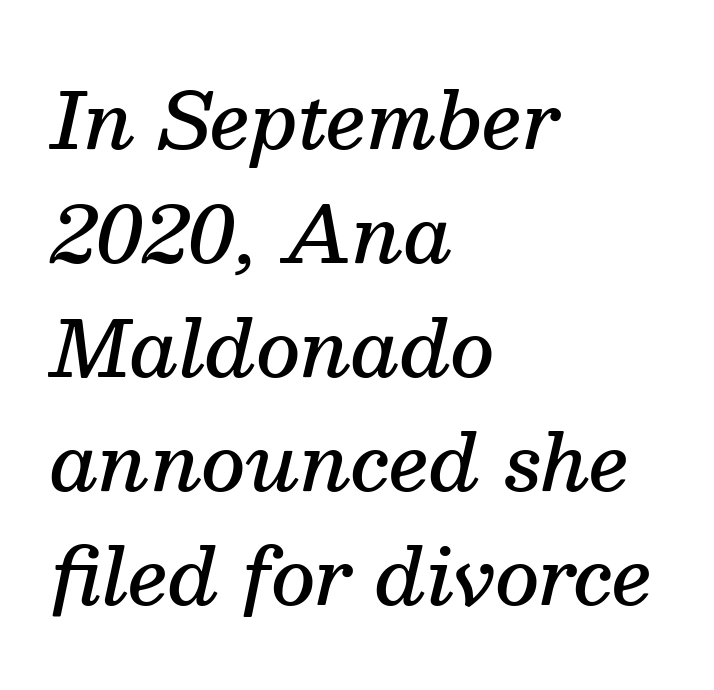
No extra tracking has been applied to these lines. The glyphs have the mass of a demibold cut, below bold. Serif or sans? Serif — the stroke terminals have little feet. Check under the words: just untouched page.
